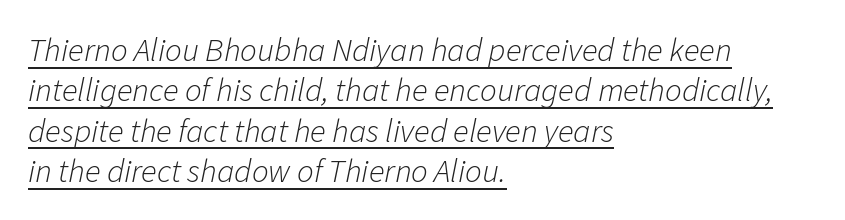
Students, note that the glyphs here touch the page at normal intervals. Proportional: the letters do not fall into vertical columns. Notice how a bar underscores the lettering throughout. Teacher's note: observe the even left margin — that is flush-left alignment.
